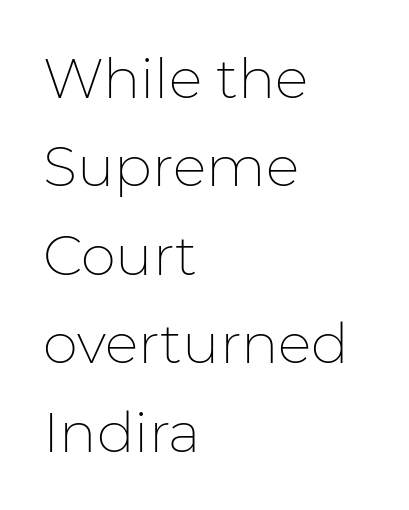
{"serif": "no", "italic": "no", "bold": "no", "weight": "thin", "width": "normal", "stroke_contrast": "low", "x_height": "medium", "monospaced": "no", "underline": "no", "align": "left", "line_spacing": "normal", "line_spacing_ratio": 1.58, "letter_spacing": "normal", "letter_spacing_em": 0.0, "glyph_px": 56}
